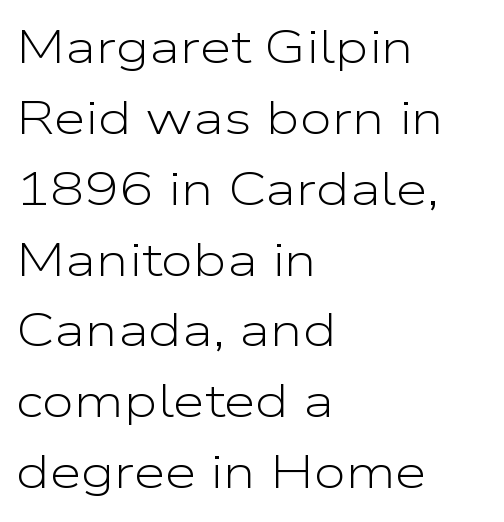
Regarding serifs, this sample does without them. The lettering stays uniformly vertical, giving the passage a roman look. This is not heavy type; no bold has been used. Casual observation: everything's shoved over to the left. Vertically, the passage feels balanced, rows spaced as you'd expect.
